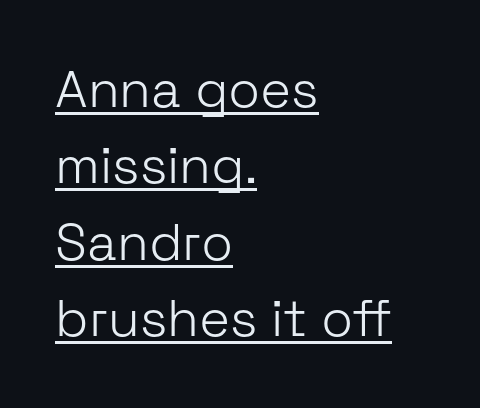
Reading down the block, your eye returns to a fixed left position each line. Leading: standard. Is the letter spacing exaggerated? No — it looks like the ordinary default. The passage shown is underscored from start to finish. Stroke thickness stays within the range of a standard reading face or lighter. Posture: upright roman.
